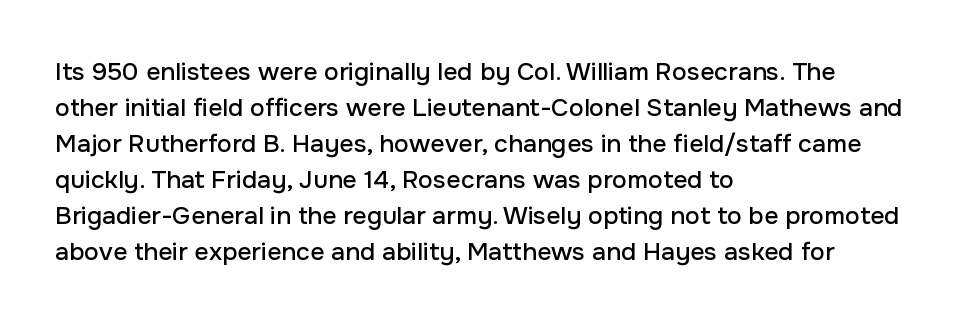
{"italic": "no", "underline": "no", "align": "left", "line_spacing": "normal", "line_spacing_ratio": 1.44, "letter_spacing": "normal", "letter_spacing_em": 0.0, "glyph_px": 25}
